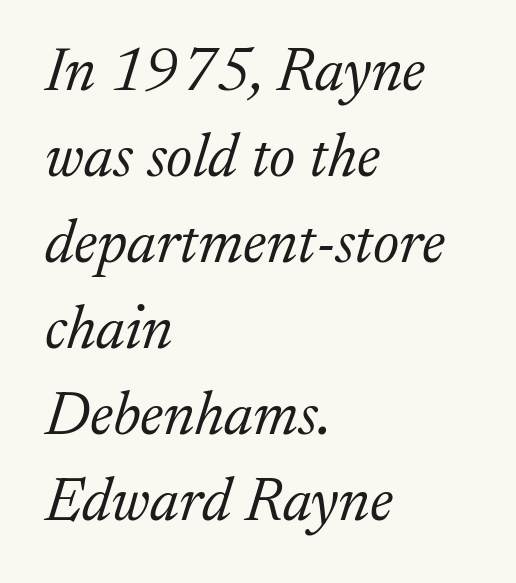
The image shows 61 px light serif type, italic (leaning right); set left-aligned, normal line spacing (1.41x), normal letter spacing, not underlined; medium stroke contrast and a medium x-height.
